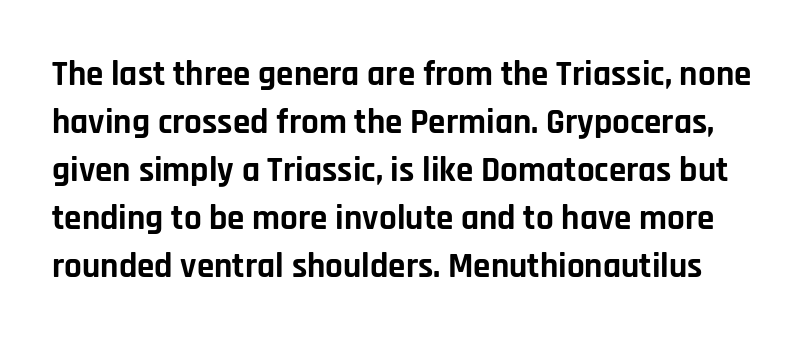
The glyphs are unaccompanied by any horizontal stroke below them. A roman cut, with each character standing at attention. The characters display no serif detailing; their extremities are plain. The passage shown is typed in a proportional face where columns would drift. As a designer I'd log this as weight 700, bold. The horizontal fit of the characters is conventional and even.
